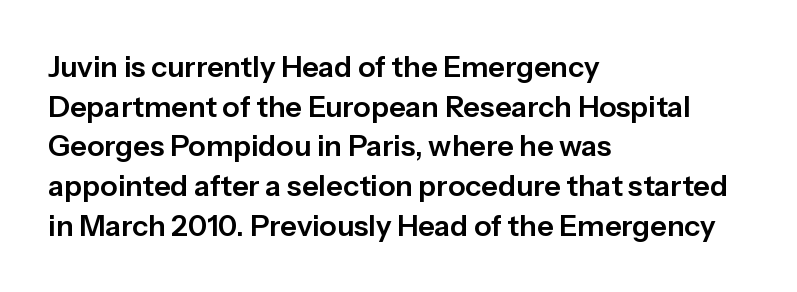
The image shows 29 px sans-serif type, upright; set left-aligned, normal line spacing (1.37x), normal letter spacing, not underlined; low stroke contrast and a medium x-height.
